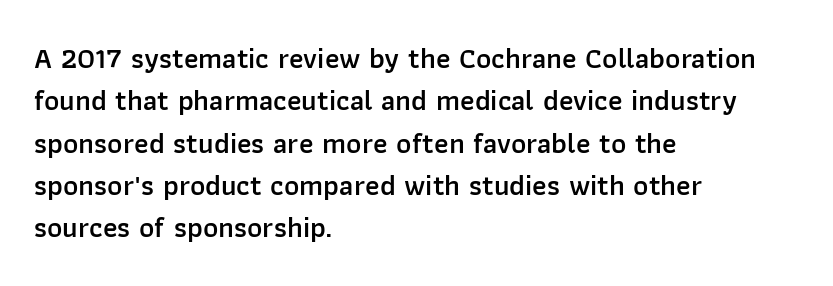
{"serif": "no", "italic": "no", "bold": "semi", "weight": "semibold", "width": "normal", "stroke_contrast": "low", "x_height": "medium", "monospaced": "no", "underline": "no", "align": "left", "line_spacing": "normal", "line_spacing_ratio": 1.46, "letter_spacing": "normal", "letter_spacing_em": 0.0, "glyph_px": 29}
